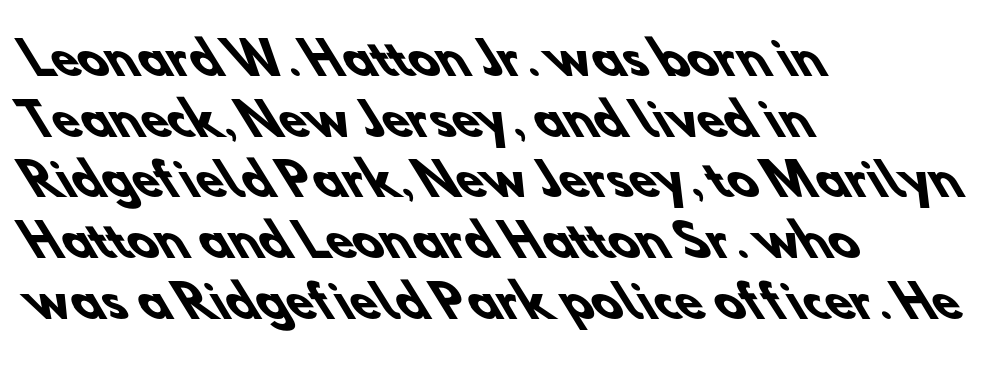
{"serif": "no", "bold": "yes", "weight": "heavy", "width": "normal", "stroke_contrast": "low", "x_height": "small", "monospaced": "no", "underline": "no", "align": "left", "line_spacing": "normal", "line_spacing_ratio": 1.38, "letter_spacing": "normal", "letter_spacing_em": 0.0, "glyph_px": 44}
